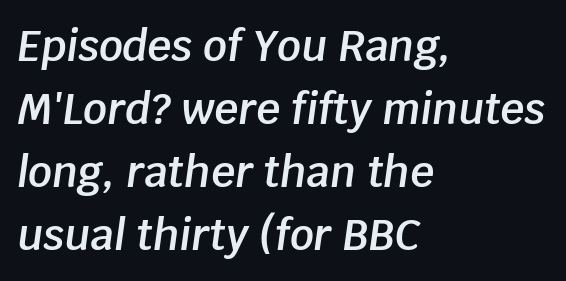
Regular leading. Tracking here is standard; glyphs follow each other at the usual distance. Plain, unruled lines of type. Slanted lettering throughout. The passage shown is semibold, sitting just below true bold. All the whitespace from short lines collects on the right.
